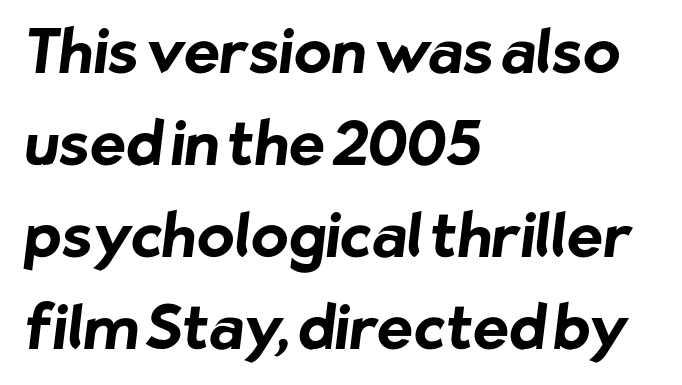
Q: Is the text bold? A: Yes.
Q: Is the typeface a serif or a sans-serif typeface? A: Sans-serif.
Q: Is the text underlined? A: No.
Q: How is the paragraph aligned? A: Left-aligned.
Q: Is the spacing between letters normal or unusually wide? A: Normal.
Q: Is the spacing between lines tight, normal or loose? A: Normal.
Q: Width (condensed, normal, or wide)? A: Normal.
Q: Stroke contrast? A: Low.
Q: x-height? A: Medium.
Q: Monospaced? A: No.
